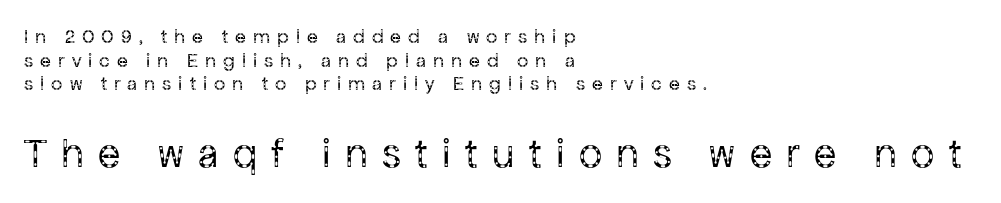
Q: Is the text bold? A: No.
Q: Is the text italic (slanted)? A: No, it is upright.
Q: Is the typeface a serif or a sans-serif typeface? A: Sans-serif.
Q: Is the text underlined? A: No.
Q: How is the paragraph aligned? A: Left-aligned.
Q: Is the spacing between letters normal or unusually wide? A: Unusually wide.
Q: Which block of text is set in a larger size, the first (top) or the second (bottom)? A: The second (bottom) one.
Q: Width (condensed, normal, or wide)? A: Normal.
Q: Stroke contrast? A: Low.
Q: x-height? A: Medium.
Q: Monospaced? A: No.
